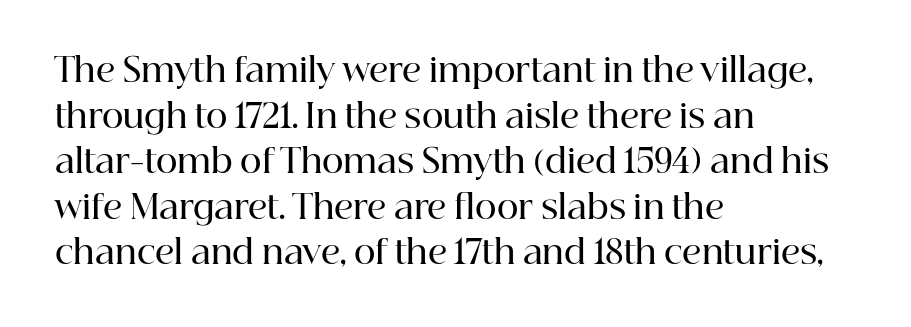
The image shows 33 px semibold serif type, upright; set left-aligned, normal line spacing (1.38x), normal letter spacing, not underlined; high stroke contrast and a medium x-height.
